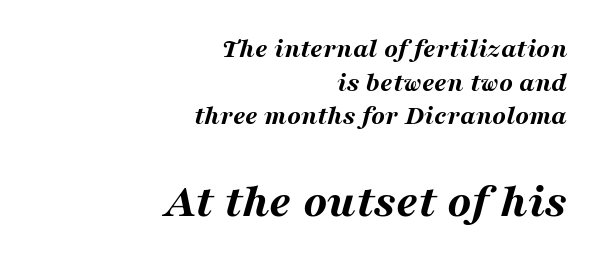
The face used here is proportionally spaced, like ordinary book or web type. Students, note that the glyphs here touch the page at normal intervals. The rendering applies a slant to the glyphs. The text block is weighted toward the right margin, trailing off unevenly leftward. Beneath every word, the page is bare.
